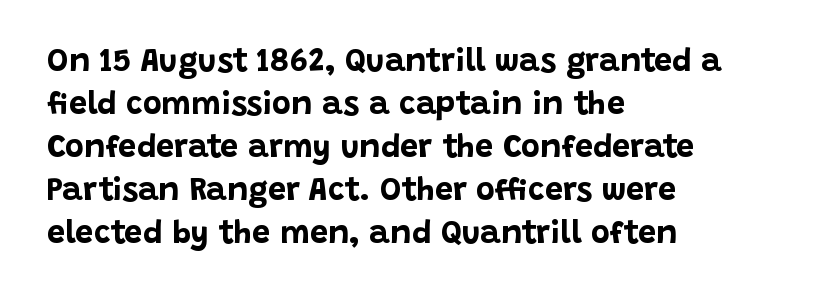
{"serif": "no", "italic": "no", "bold": "yes", "weight": "bold", "width": "normal", "stroke_contrast": "low", "x_height": "large", "monospaced": "no", "underline": "no", "align": "left", "line_spacing": "normal", "line_spacing_ratio": 1.34, "letter_spacing": "normal", "letter_spacing_em": 0.0, "glyph_px": 32}
